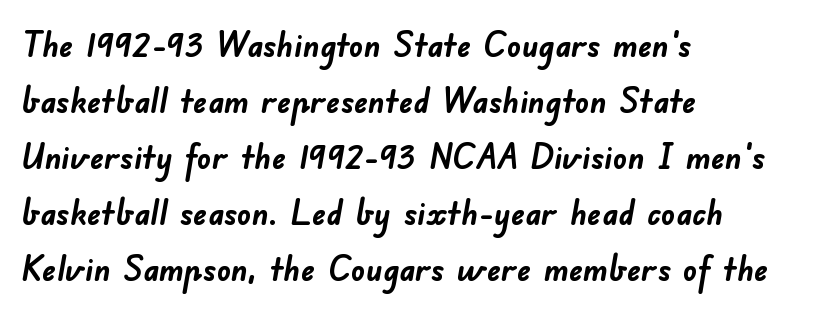
{"serif": "no", "bold": "yes", "weight": "semibold", "width": "normal", "stroke_contrast": "low", "x_height": "small", "monospaced": "no", "underline": "no", "align": "left", "line_spacing": "normal", "line_spacing_ratio": 1.6, "letter_spacing": "normal", "letter_spacing_em": 0.0, "glyph_px": 35}
